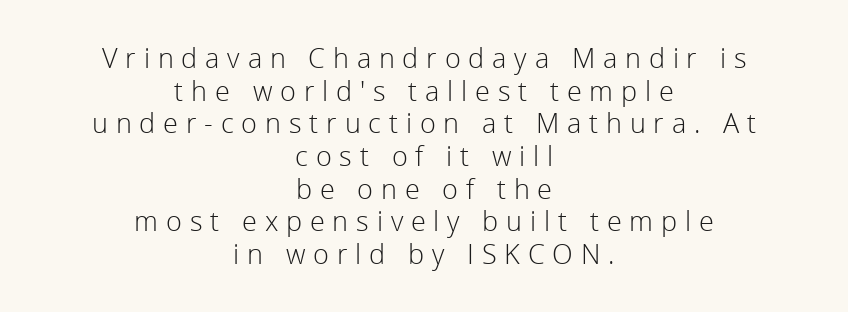
Q: Is the text bold? A: No.
Q: Is the text italic (slanted)? A: No, it is upright.
Q: Is the text underlined? A: No.
Q: How is the paragraph aligned? A: Centered.
Q: Is the spacing between letters normal or unusually wide? A: Unusually wide.
